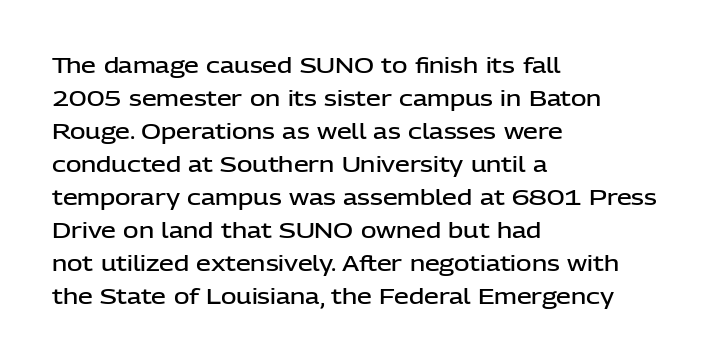
Q: Is the text bold? A: Semi-bold.
Q: Is the text italic (slanted)? A: No, it is upright.
Q: Is the text underlined? A: No.
Q: How is the paragraph aligned? A: Left-aligned.
Q: Is the spacing between letters normal or unusually wide? A: Normal.
Q: Is the spacing between lines tight, normal or loose? A: Normal.
